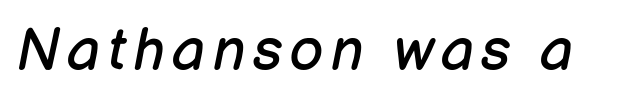
Q: Is the text bold? A: No.
Q: Is the text italic (slanted)? A: Yes, it leans right by about 12 degrees.
Q: Is the text underlined? A: No.
Q: Width (condensed, normal, or wide)? A: Normal.
Q: Stroke contrast? A: Low.
Q: x-height? A: Medium.
Q: Monospaced? A: No.
